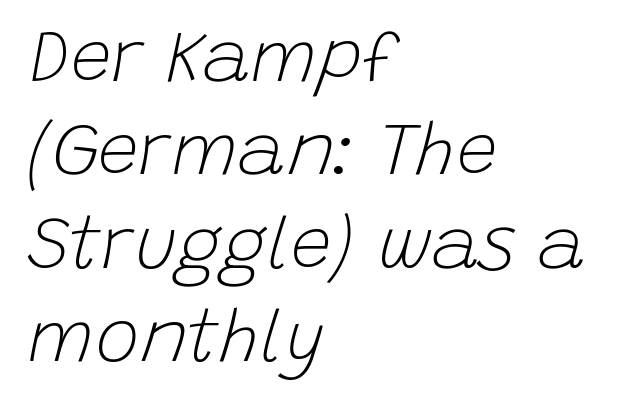
{"italic": "yes", "lean": "right", "slant_degrees": 15, "bold": "no", "weight": "light", "width": "normal", "stroke_contrast": "low", "x_height": "large", "monospaced": "no", "underline": "no", "align": "left", "line_spacing": "normal", "line_spacing_ratio": 1.28, "letter_spacing": "normal", "letter_spacing_em": 0.0, "glyph_px": 73}
